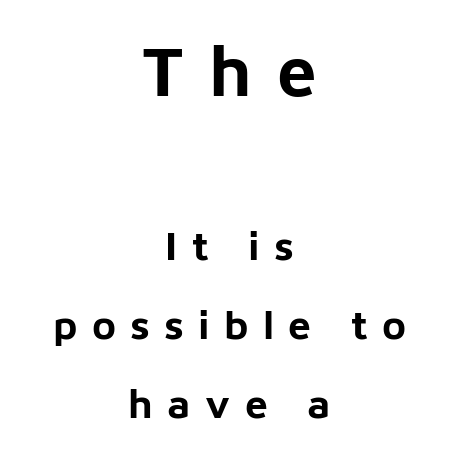
The glyphs in this specimen are sans serif. The whitespace from short lines is split evenly between both sides. Successive baselines arrive slowly, with a big drop between each. Bare-footed words on every line.
